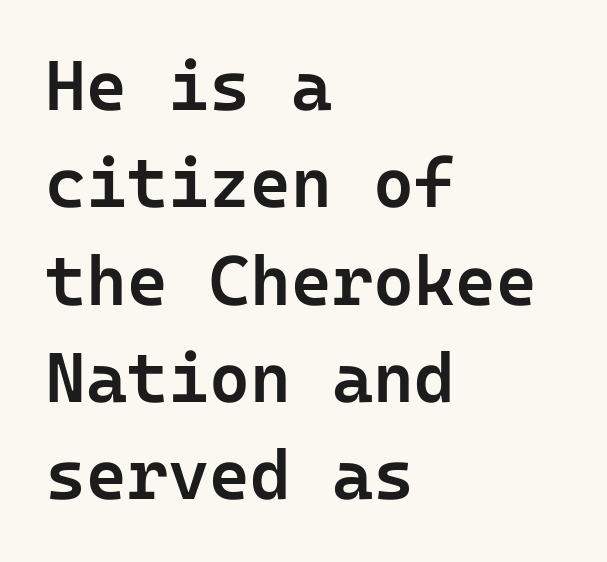
Q: Is the text bold? A: Semi-bold.
Q: Is the text italic (slanted)? A: No, it is upright.
Q: Is the typeface a serif or a sans-serif typeface? A: Sans-serif.
Q: Is the text underlined? A: No.
Q: How is the paragraph aligned? A: Left-aligned.
Q: Is the spacing between letters normal or unusually wide? A: Normal.
Q: Is the spacing between lines tight, normal or loose? A: Normal.
Q: Width (condensed, normal, or wide)? A: Normal.
Q: Stroke contrast? A: Low.
Q: x-height? A: Medium.
